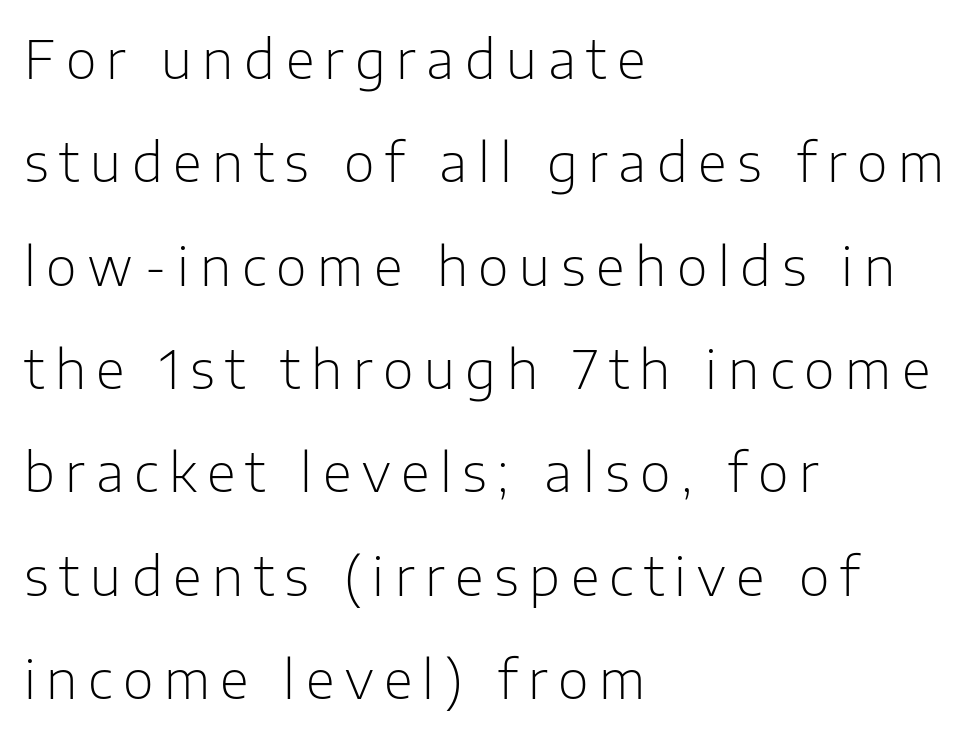
{"serif": "no", "italic": "no", "bold": "no", "weight": "light", "width": "normal", "stroke_contrast": "low", "x_height": "medium", "monospaced": "no", "underline": "no", "align": "left", "line_spacing": "loose", "line_spacing_ratio": 1.95, "letter_spacing": "wide", "letter_spacing_em": 0.2, "glyph_px": 53}
